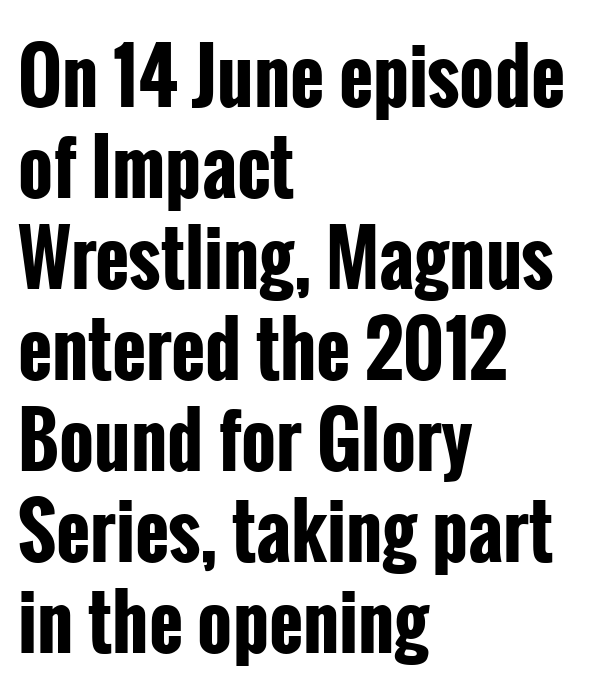
{"serif": "no", "italic": "no", "bold": "yes", "weight": "bold", "width": "condensed", "stroke_contrast": "low", "x_height": "medium", "monospaced": "no", "underline": "no", "align": "left", "line_spacing_ratio": 1.23, "letter_spacing": "normal", "letter_spacing_em": 0.0, "glyph_px": 74}
